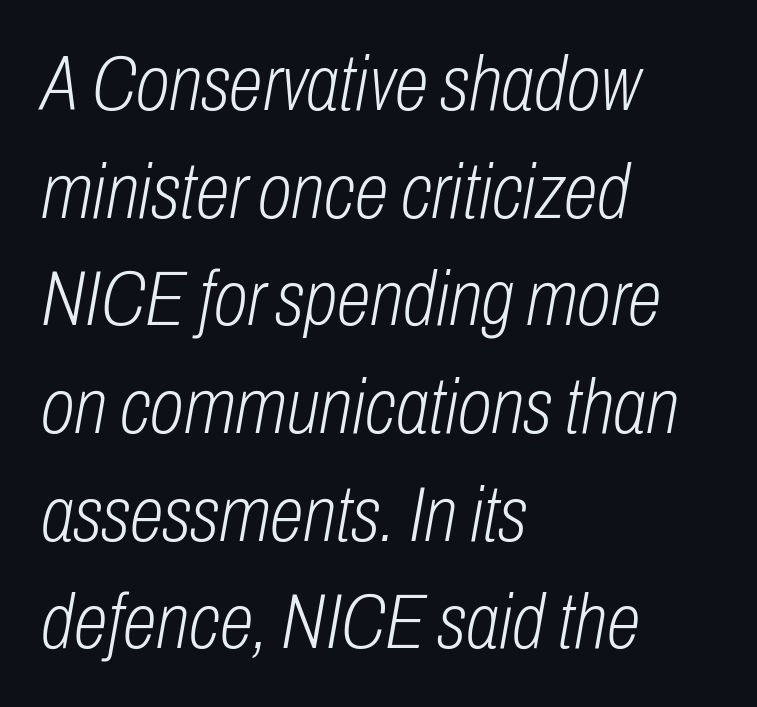
The image shows 78 px light, condensed type, italic (leaning right); set left-aligned, normal line spacing (1.38x), normal letter spacing, not underlined; low stroke contrast and a medium x-height.
